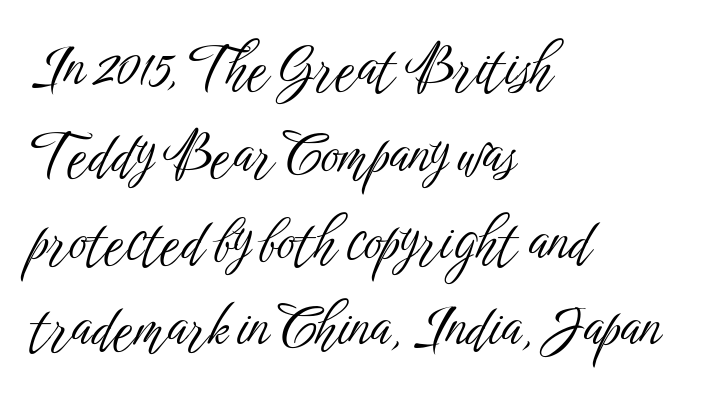
Q: Is the text bold? A: No.
Q: Is the text italic (slanted)? A: Yes.
Q: Is the typeface a serif or a sans-serif typeface? A: Sans-serif.
Q: Is the text underlined? A: No.
Q: How is the paragraph aligned? A: Left-aligned.
Q: Is the spacing between letters normal or unusually wide? A: Normal.
Q: Is the spacing between lines tight, normal or loose? A: Normal.
Q: Width (condensed, normal, or wide)? A: Condensed.
Q: Stroke contrast? A: Low.
Q: x-height? A: Medium.
Q: Monospaced? A: No.
